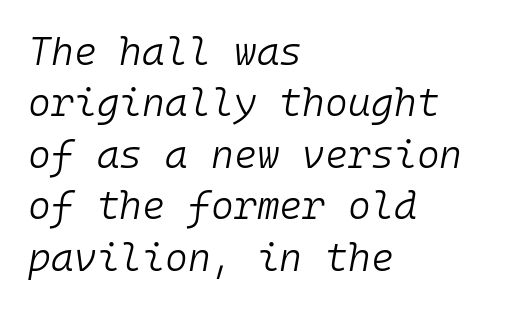
The image shows 39 px light type, italic (leaning right), monospaced; set left-aligned, normal line spacing (1.32x), normal letter spacing, not underlined; low stroke contrast and a medium x-height.
